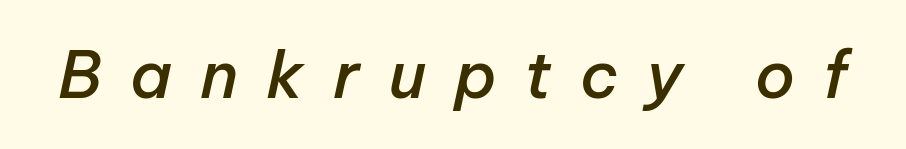
The image shows 65 px semibold type, italic (leaning right); set unusually wide letter spacing (+0.43 em), not underlined; low stroke contrast and a medium x-height.
